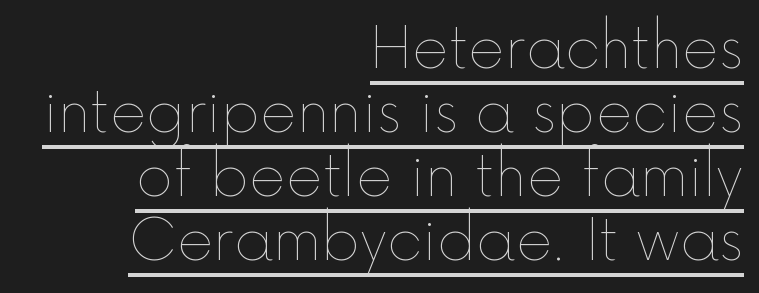
{"italic": "no", "bold": "no", "weight": "thin", "width": "normal", "x_height": "medium", "monospaced": "no", "underline": "yes", "align": "right", "line_spacing": "tight", "line_spacing_ratio": 1.14, "letter_spacing": "normal", "letter_spacing_em": 0.0, "glyph_px": 56}
